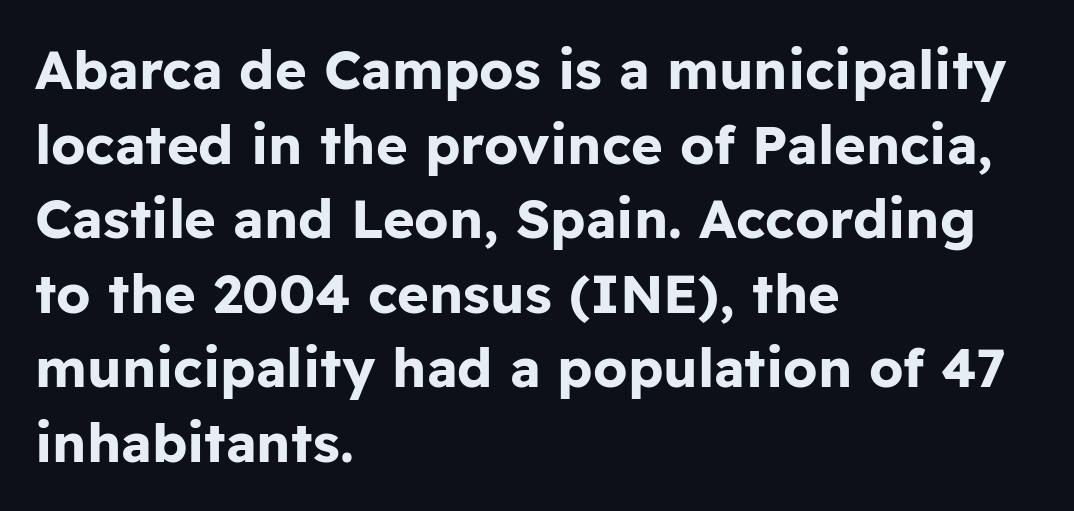
The image shows 54 px bold sans-serif type, upright; set left-aligned, normal line spacing (1.38x), normal letter spacing, not underlined; low stroke contrast and a medium x-height.
